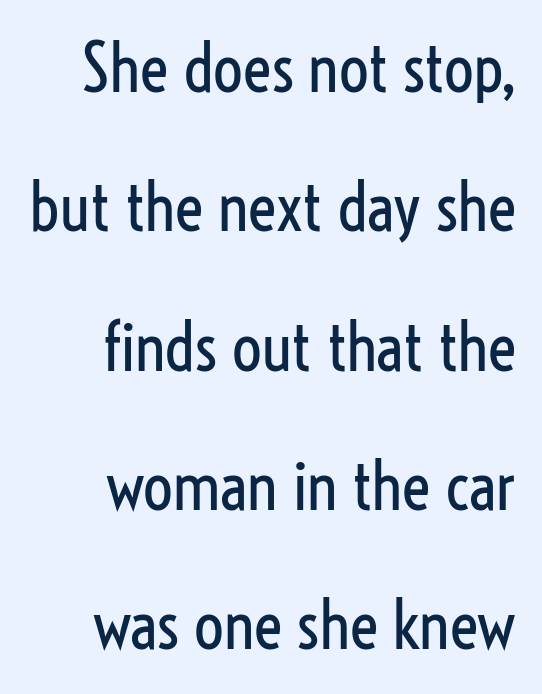
Inter-character spacing is left at the font's built-in metrics. Lines of text with bare space underneath. Note the varied advance widths — an 'i' is clearly narrower than an 'm'. These lines are composed in type without serifs.
